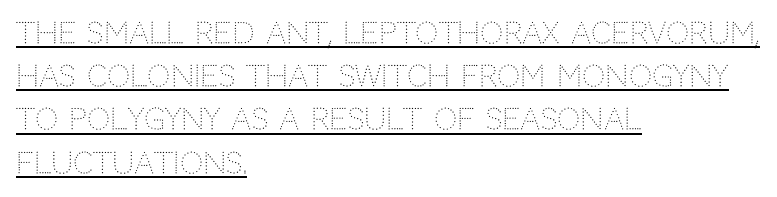
{"serif": "no", "italic": "no", "bold": "no", "weight": "light", "width": "normal", "stroke_contrast": "low", "x_height": "large", "monospaced": "no", "underline": "yes", "align": "left", "line_spacing": "normal", "line_spacing_ratio": 1.49, "letter_spacing": "normal", "letter_spacing_em": 0.0, "glyph_px": 29}
